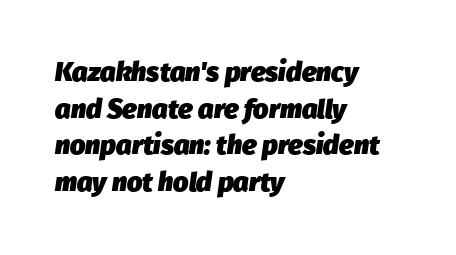
Q: Is the text bold? A: Yes.
Q: Is the text italic (slanted)? A: Yes, it leans right by about 8 degrees.
Q: Is the text underlined? A: No.
Q: How is the paragraph aligned? A: Left-aligned.
Q: Is the spacing between letters normal or unusually wide? A: Normal.
Q: Is the spacing between lines tight, normal or loose? A: Normal.
